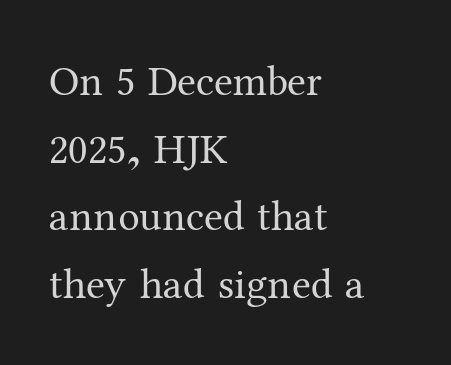
The image shows 43 px regular-weight serif type, upright; set left-aligned, normal line spacing (1.57x), normal letter spacing, not underlined; medium stroke contrast and a medium x-height.
